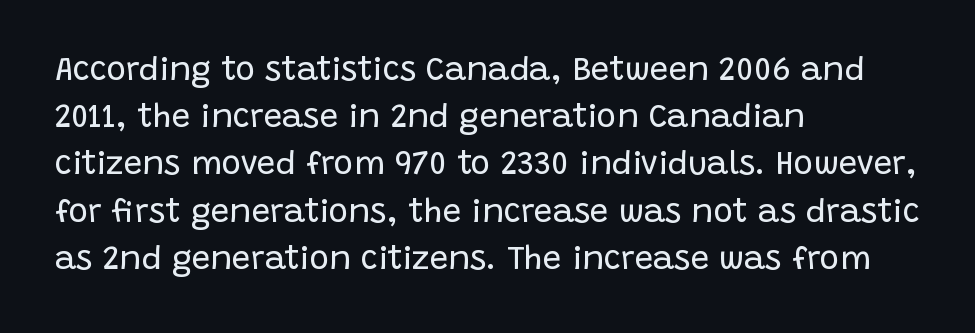
The image shows 33 px regular-weight sans-serif type, upright; set left-aligned, normal line spacing (1.43x), normal letter spacing, not underlined; low stroke contrast and a large x-height.
